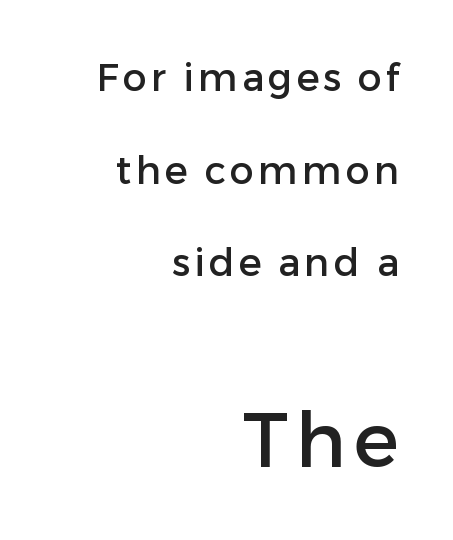
The image shows 76 px sans-serif type, upright; set right-aligned, loose line spacing (2.44x), not underlined; the second (bottom) block is 2.0x larger; low stroke contrast and a medium x-height.
